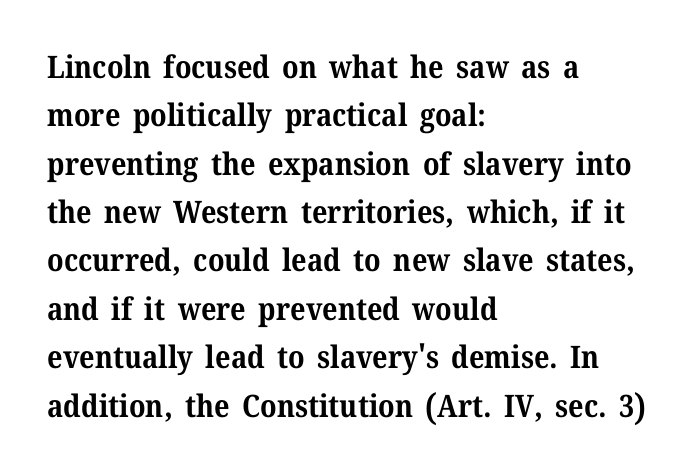
The image shows 31 px bold serif type, upright; set left-aligned, normal line spacing (1.56x), normal letter spacing, not underlined; medium stroke contrast and a medium x-height.
